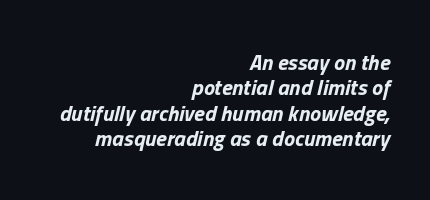
{"italic": "yes", "lean": "right", "slant_degrees": 13, "bold": "yes", "underline": "no", "align": "right", "line_spacing": "tight", "line_spacing_ratio": 1.15, "letter_spacing": "normal", "letter_spacing_em": 0.0, "glyph_px": 22}
